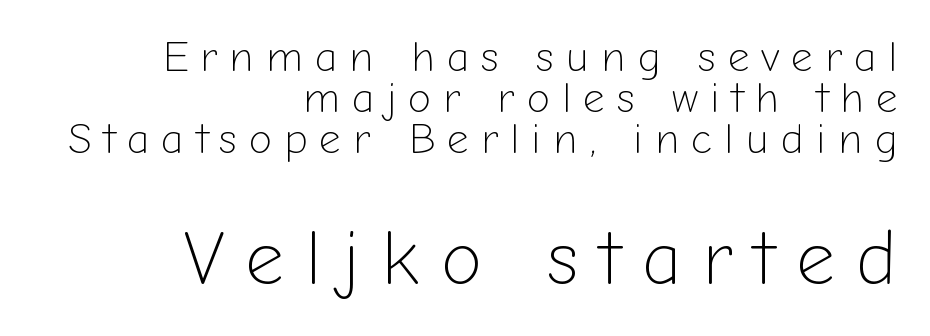
{"serif": "no", "italic": "no", "bold": "no", "weight": "light", "width": "normal", "stroke_contrast": "low", "x_height": "medium", "monospaced": "no", "underline": "no", "align": "right", "line_spacing": "tight", "line_spacing_ratio": 0.95, "letter_spacing": "wide", "letter_spacing_em": 0.27, "larger_block": "second", "size_ratio": 1.77, "glyph_px": 76}
